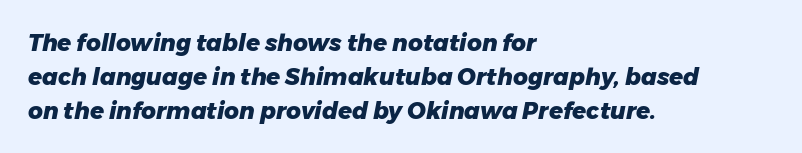
The image shows 23 px bold type, italic (leaning right); set left-aligned, normal line spacing (1.47x), normal letter spacing, not underlined.
